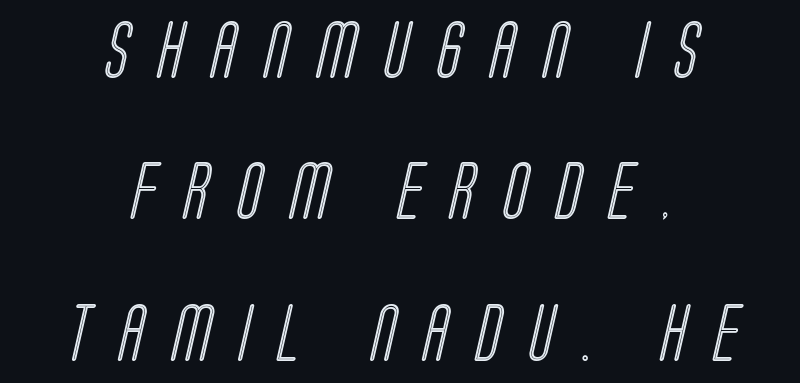
The image shows 57 px condensed type; set centered, loose line spacing (2.48x), unusually wide letter spacing (+0.5 em), not underlined; a large x-height.
